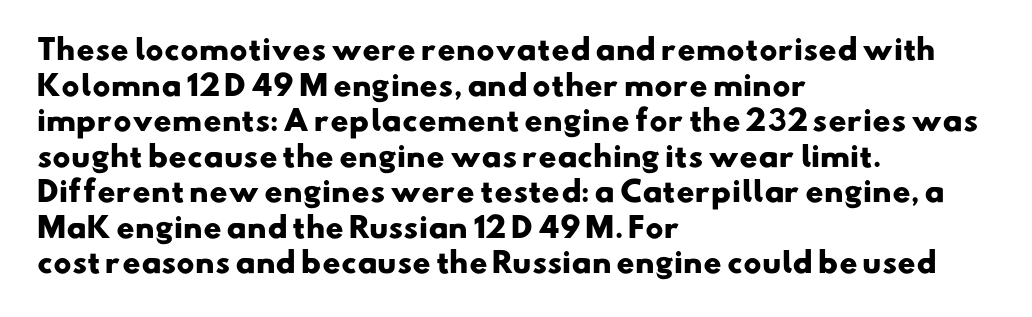
The image shows 28 px heavy, wide sans-serif type; set left-aligned, normal line spacing (1.27x), normal letter spacing, not underlined; low stroke contrast and a small x-height.
